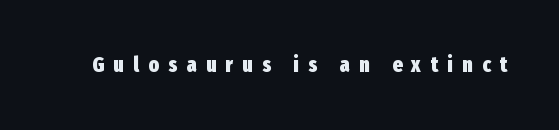
The image shows 21 px bold type, upright; set unusually wide letter spacing (+0.46 em), not underlined.
